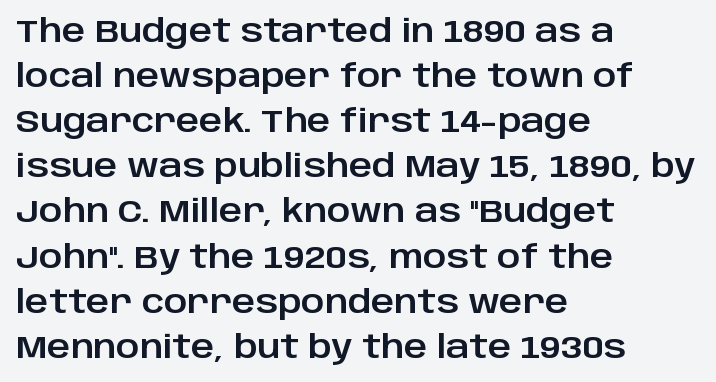
{"serif": "no", "italic": "no", "width": "normal", "stroke_contrast": "low", "x_height": "large", "monospaced": "no", "underline": "no", "align": "left", "line_spacing": "normal", "line_spacing_ratio": 1.41, "letter_spacing": "normal", "letter_spacing_em": 0.0, "glyph_px": 32}
